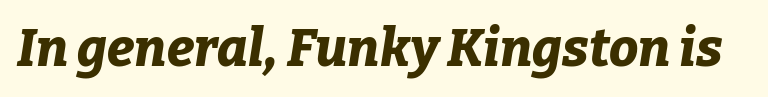
Every letter is thick-stroked: bold, no question. The type is set solid horizontally, with unmodified tracking. Anything drawn beneath the words? Only blank space. Notice how the stems are inclined rather than vertical — that's the hallmark of italics. Do the characters align in a grid? No, the font is proportional.
